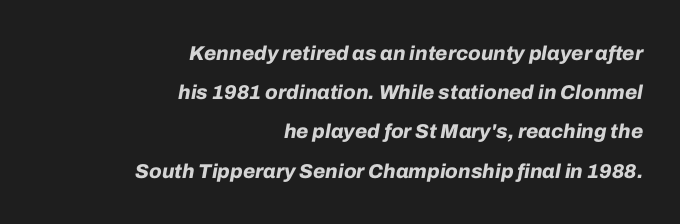
{"italic": "yes", "lean": "right", "slant_degrees": 10, "bold": "yes", "underline": "no", "align": "right", "line_spacing": "loose", "line_spacing_ratio": 1.96, "letter_spacing": "normal", "letter_spacing_em": 0.0, "glyph_px": 20}
